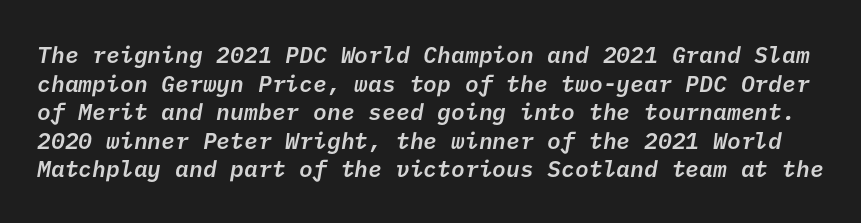
The image shows 23 px text type; set line spacing 1.24x, normal letter spacing, not underlined.
